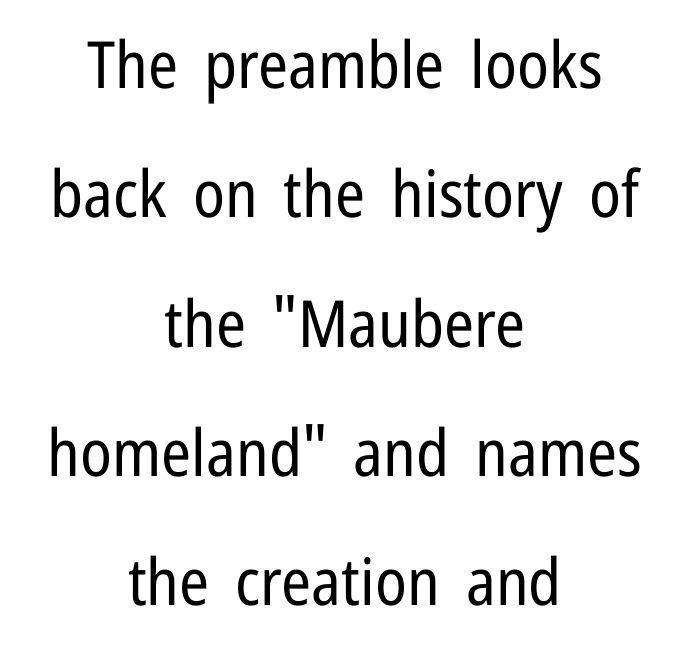
{"serif": "no", "italic": "no", "bold": "no", "weight": "regular", "width": "condensed", "stroke_contrast": "low", "x_height": "medium", "monospaced": "no", "underline": "no", "align": "center", "line_spacing": "loose", "line_spacing_ratio": 1.99, "letter_spacing": "normal", "letter_spacing_em": 0.0, "glyph_px": 65}
